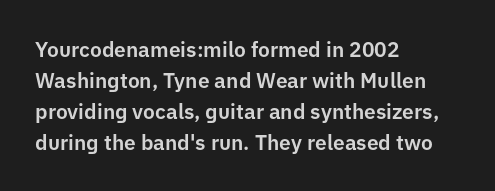
{"italic": "no", "underline": "no", "align": "left", "line_spacing": "normal", "line_spacing_ratio": 1.47, "letter_spacing": "normal", "letter_spacing_em": 0.0, "glyph_px": 21}
